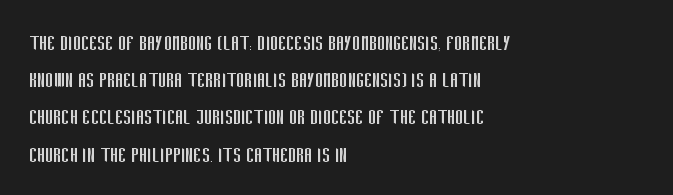
The image shows 24 px text type, upright; set left-aligned, normal line spacing (1.55x), normal letter spacing, not underlined.
